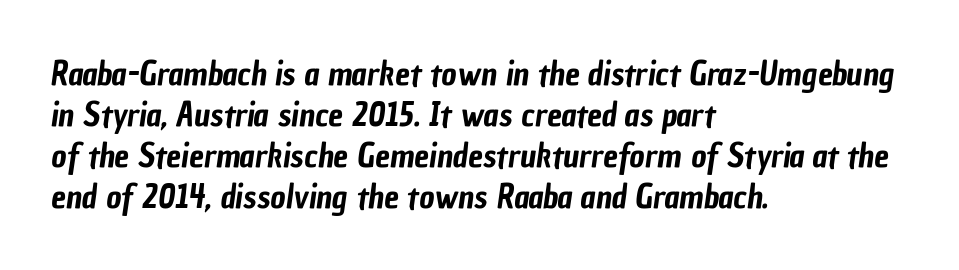
The image shows 33 px condensed sans-serif type; set left-aligned, line spacing 1.24x, normal letter spacing, not underlined; low stroke contrast and a medium x-height.
